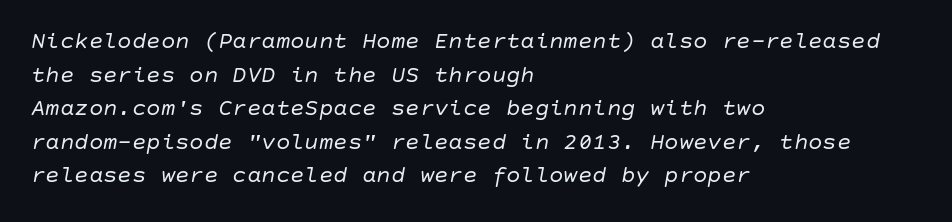
{"italic": "yes", "lean": "right", "slant_degrees": 10, "bold": "no", "underline": "no", "align": "left", "line_spacing": "normal", "line_spacing_ratio": 1.4, "letter_spacing": "normal", "letter_spacing_em": 0.0, "glyph_px": 24}
